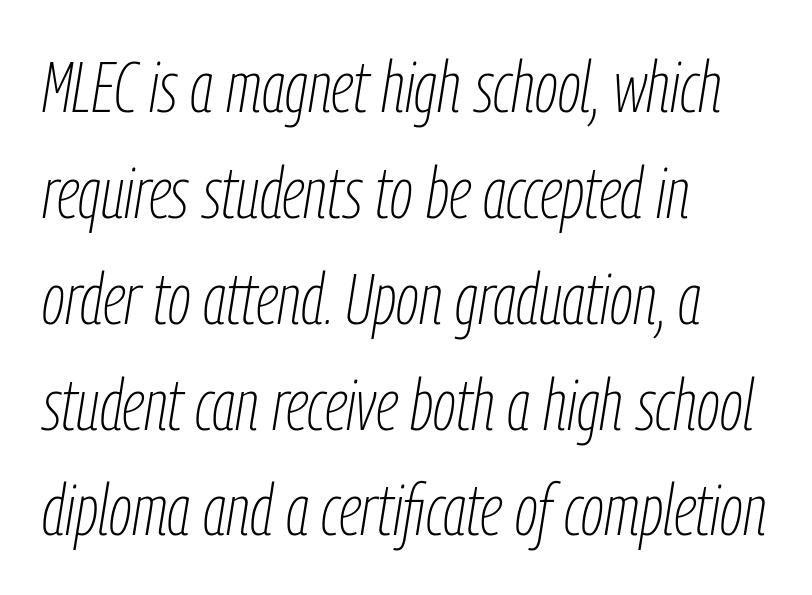
Q: Is the text bold? A: No.
Q: Is the text italic (slanted)? A: Yes, it leans right by about 9 degrees.
Q: Is the text underlined? A: No.
Q: How is the paragraph aligned? A: Left-aligned.
Q: Is the spacing between letters normal or unusually wide? A: Normal.
Q: Is the spacing between lines tight, normal or loose? A: Normal.
Q: Width (condensed, normal, or wide)? A: Condensed.
Q: Stroke contrast? A: Low.
Q: x-height? A: Medium.
Q: Monospaced? A: No.
